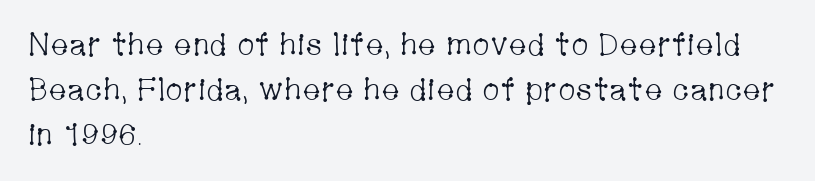
{"serif": "yes", "italic": "no", "bold": "no", "weight": "light", "width": "condensed", "stroke_contrast": "low", "x_height": "medium", "monospaced": "no", "underline": "no", "align": "left", "line_spacing": "normal", "line_spacing_ratio": 1.45, "letter_spacing": "normal", "letter_spacing_em": 0.0, "glyph_px": 31}
